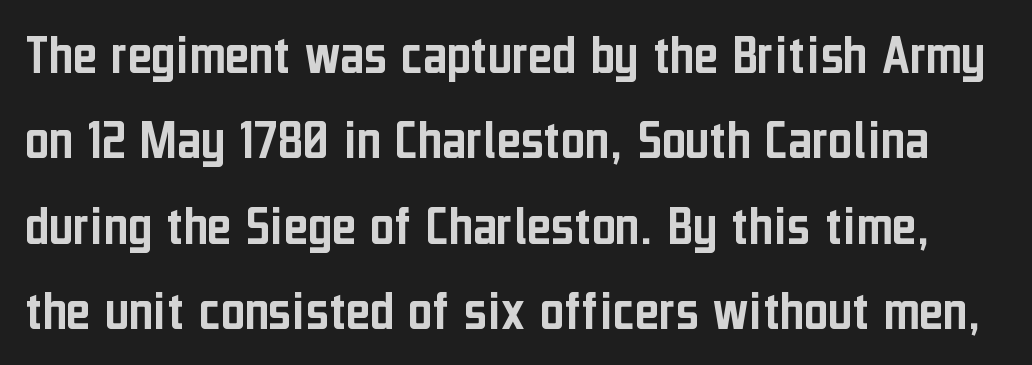
The image shows 58 px condensed sans-serif type, upright; set normal line spacing (1.47x), normal letter spacing, not underlined; low stroke contrast and a medium x-height.
